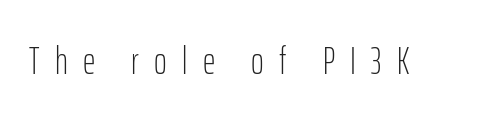
{"serif": "no", "italic": "no", "bold": "no", "weight": "light", "width": "condensed", "stroke_contrast": "low", "x_height": "medium", "monospaced": "no", "underline": "no", "letter_spacing": "wide", "letter_spacing_em": 0.39, "glyph_px": 39}
